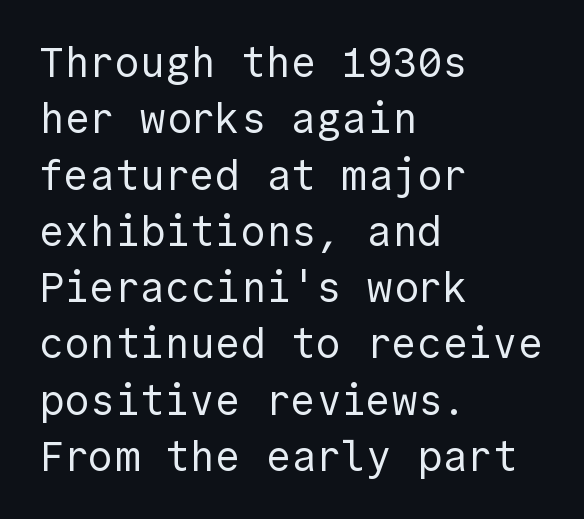
{"serif": "no", "italic": "no", "bold": "no", "weight": "regular", "width": "normal", "x_height": "medium", "underline": "no", "align": "left", "line_spacing": "normal", "line_spacing_ratio": 1.34, "letter_spacing": "normal", "letter_spacing_em": 0.0, "glyph_px": 42}
